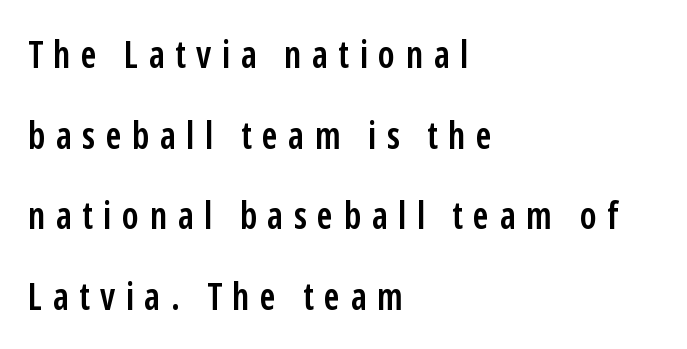
Typesetter's note: demi weight, one step under bold. Horizontally, the lines are justified to the leading edge only. Tracking value appears strongly positive — letters spread wide. Posture: vertical.
